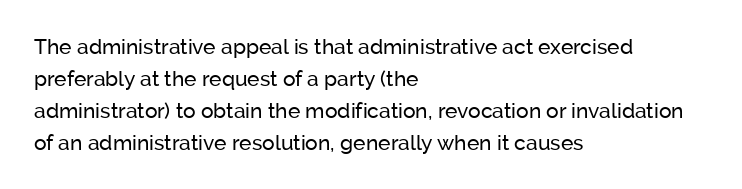
Q: Is the text bold? A: No.
Q: Is the text italic (slanted)? A: No, it is upright.
Q: Is the text underlined? A: No.
Q: How is the paragraph aligned? A: Left-aligned.
Q: Is the spacing between letters normal or unusually wide? A: Normal.
Q: Is the spacing between lines tight, normal or loose? A: Normal.
